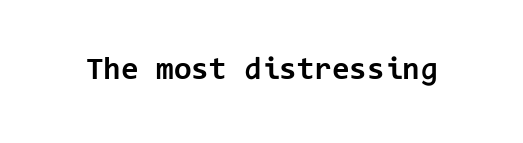
Q: Is the text bold? A: Yes.
Q: Is the text italic (slanted)? A: No, it is upright.
Q: Is the typeface a serif or a sans-serif typeface? A: Sans-serif.
Q: Is the text underlined? A: No.
Q: Is the spacing between letters normal or unusually wide? A: Normal.
Q: Width (condensed, normal, or wide)? A: Normal.
Q: Stroke contrast? A: Low.
Q: x-height? A: Medium.
Q: Monospaced? A: Yes.
